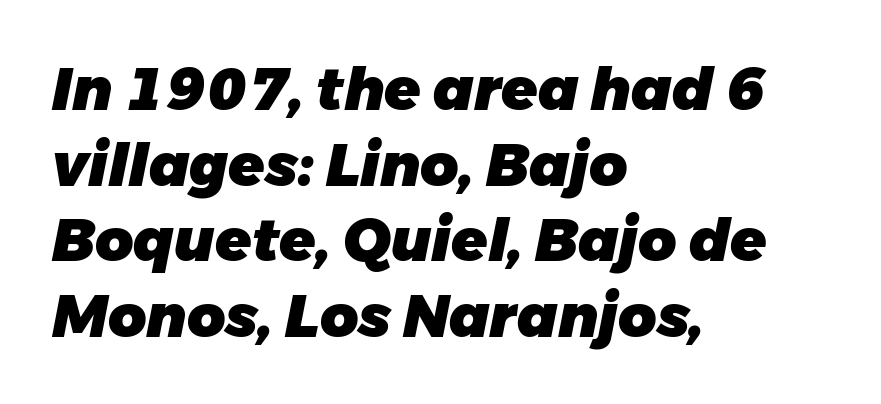
{"italic": "yes", "lean": "right", "slant_degrees": 11, "bold": "yes", "weight": "heavy", "width": "normal", "stroke_contrast": "low", "x_height": "medium", "monospaced": "no", "underline": "no", "align": "left", "line_spacing": "normal", "line_spacing_ratio": 1.28, "letter_spacing": "normal", "letter_spacing_em": 0.0, "glyph_px": 59}
